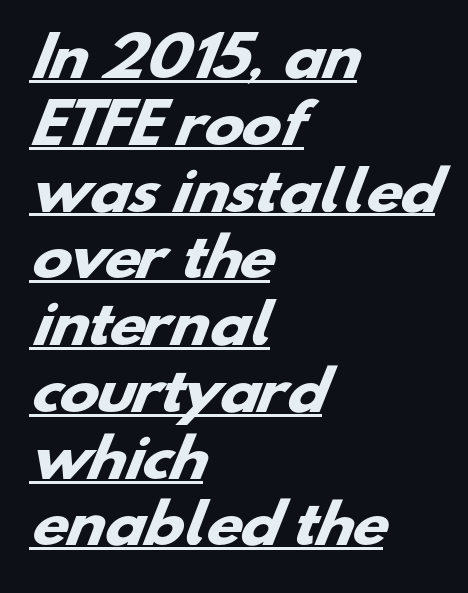
Q: Is the text bold? A: Yes.
Q: Is the typeface a serif or a sans-serif typeface? A: Sans-serif.
Q: Is the text underlined? A: Yes.
Q: How is the paragraph aligned? A: Left-aligned.
Q: Is the spacing between letters normal or unusually wide? A: Normal.
Q: Is the spacing between lines tight, normal or loose? A: Normal.
Q: Width (condensed, normal, or wide)? A: Wide.
Q: Stroke contrast? A: Low.
Q: x-height? A: Small.
Q: Monospaced? A: No.
